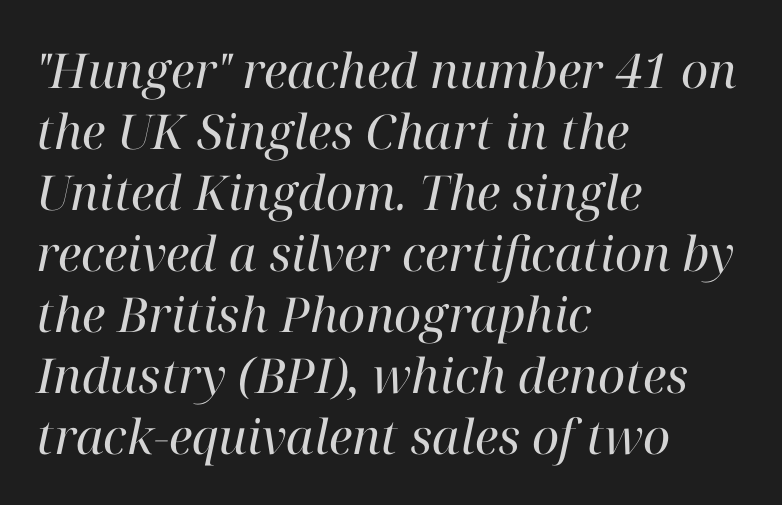
Layout note: lines flush left. Unlike a clean sans, this face finishes its strokes with serifs. The line-height multiplier appears to be the usual default. No chunkiness to these letters — they're not bold. Note the varied advance widths — an 'i' is clearly narrower than an 'm'. Any mark beneath the type? The region is blank.
